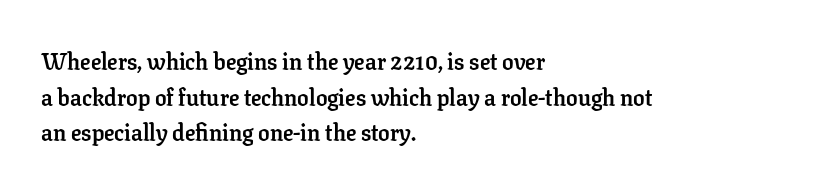
Is the block centered? No — it sits flush against the left margin. A full-strength bold gives these letters their thick strokes. The zone under the glyphs is completely vacant. This sample uses an upright cut, with every glyph sitting square on the baseline. The passage shown has conventional tracking throughout. The line-height multiplier appears to be the usual default.
